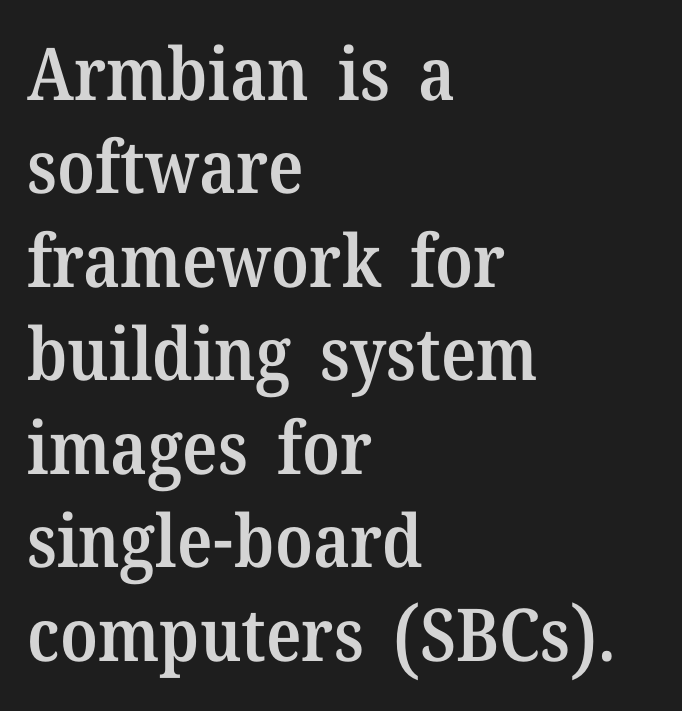
Q: Is the text bold? A: Semi-bold.
Q: Is the text italic (slanted)? A: No, it is upright.
Q: Is the typeface a serif or a sans-serif typeface? A: Serif.
Q: Is the text underlined? A: No.
Q: How is the paragraph aligned? A: Left-aligned.
Q: Is the spacing between letters normal or unusually wide? A: Normal.
Q: Is the spacing between lines tight, normal or loose? A: Normal.
Q: Width (condensed, normal, or wide)? A: Normal.
Q: Stroke contrast? A: Medium.
Q: x-height? A: Medium.
Q: Monospaced? A: No.
